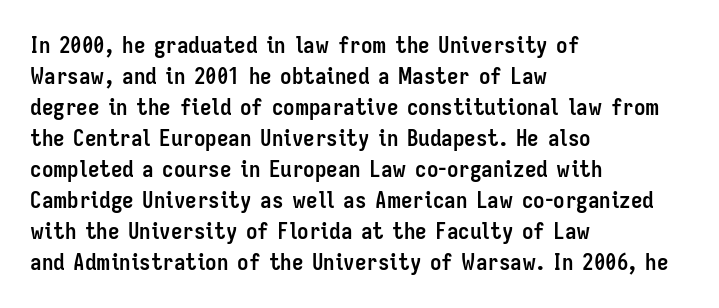
Q: Is the text bold? A: Yes.
Q: Is the text italic (slanted)? A: No, it is upright.
Q: Is the text underlined? A: No.
Q: How is the paragraph aligned? A: Left-aligned.
Q: Is the spacing between letters normal or unusually wide? A: Normal.
Q: Is the spacing between lines tight, normal or loose? A: Normal.
